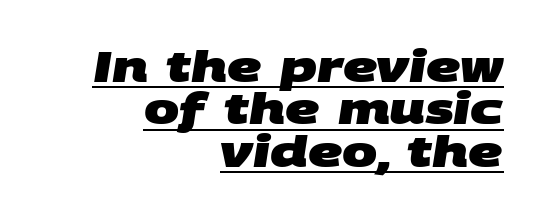
Q: Is the text bold? A: Yes.
Q: Is the typeface a serif or a sans-serif typeface? A: Sans-serif.
Q: Is the text underlined? A: Yes.
Q: How is the paragraph aligned? A: Right-aligned.
Q: Is the spacing between letters normal or unusually wide? A: Normal.
Q: Is the spacing between lines tight, normal or loose? A: Tight.
Q: Width (condensed, normal, or wide)? A: Wide.
Q: Stroke contrast? A: Medium.
Q: x-height? A: Large.
Q: Monospaced? A: No.
